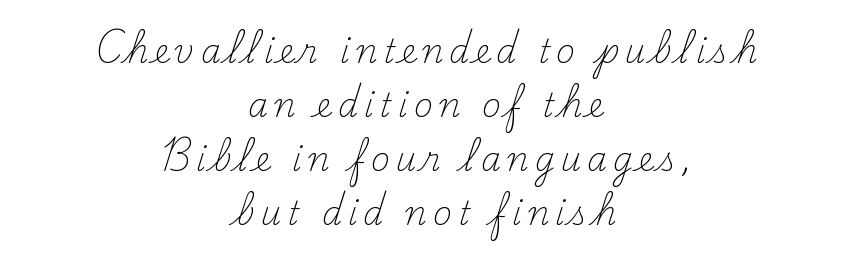
The image shows 32 px light type; set centered, normal line spacing (1.69x), not underlined; medium stroke contrast and a small x-height.
